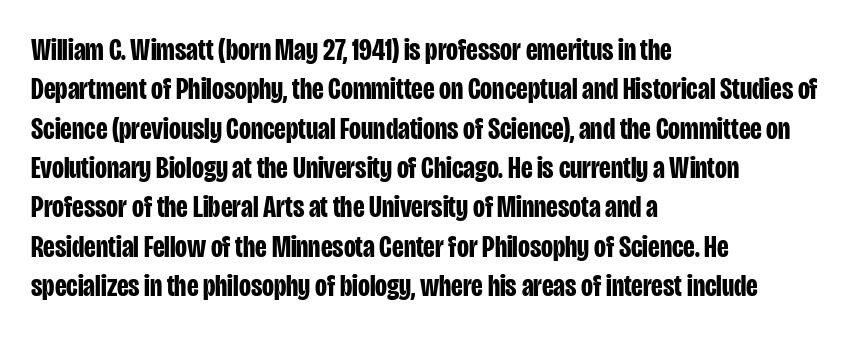
The font family rendered here belongs to the sans-serif group. The paragraph has a hard left edge and a soft right edge. A typesetter would mark this as roman, not italic. Standard letterfit; no display-style spreading of the glyphs. Vertical spacing — default. Compared with an ordinary text face, these strokes are far heavier — a full bold.
